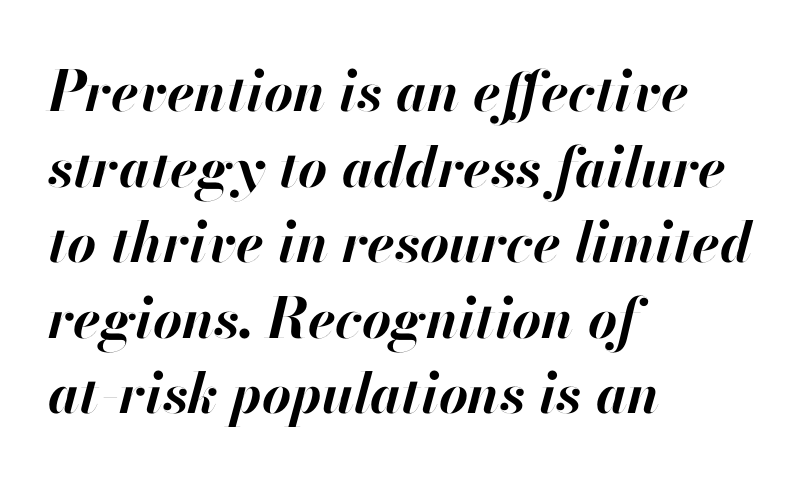
{"italic": "yes", "lean": "right", "slant_degrees": 13, "bold": "yes", "weight": "bold", "width": "normal", "stroke_contrast": "high", "x_height": "small", "monospaced": "no", "underline": "no", "align": "left", "line_spacing": "normal", "line_spacing_ratio": 1.35, "letter_spacing": "normal", "letter_spacing_em": 0.0, "glyph_px": 56}
